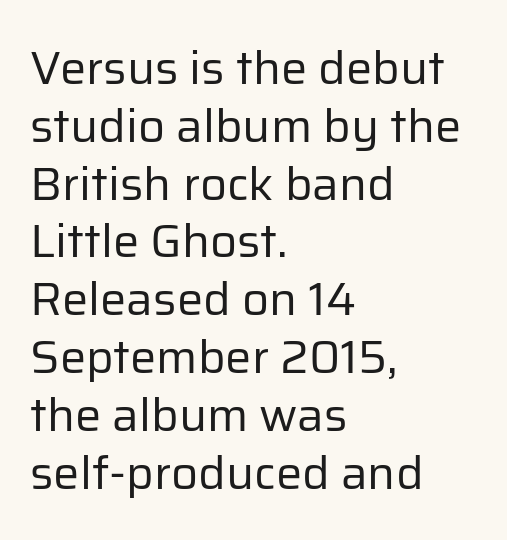
The image shows 47 px regular-weight sans-serif type, upright; set left-aligned, line spacing 1.23x, normal letter spacing, not underlined; low stroke contrast and a medium x-height.
